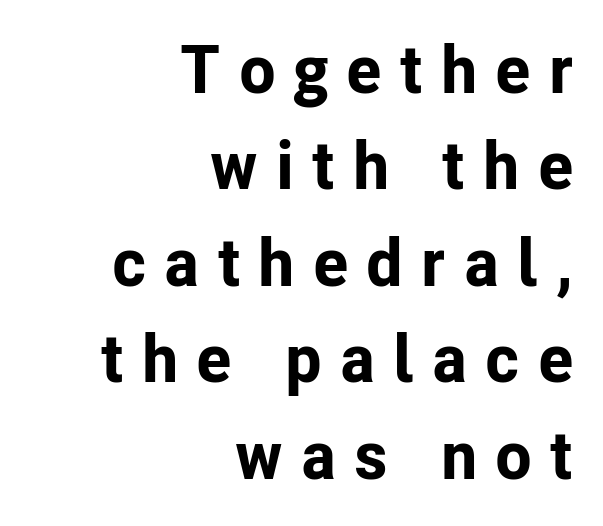
Q: Is the text bold? A: Yes.
Q: Is the text italic (slanted)? A: No, it is upright.
Q: Is the typeface a serif or a sans-serif typeface? A: Sans-serif.
Q: Is the text underlined? A: No.
Q: How is the paragraph aligned? A: Right-aligned.
Q: Is the spacing between letters normal or unusually wide? A: Unusually wide.
Q: Is the spacing between lines tight, normal or loose? A: Normal.
Q: Width (condensed, normal, or wide)? A: Normal.
Q: Stroke contrast? A: Low.
Q: x-height? A: Medium.
Q: Monospaced? A: No.
